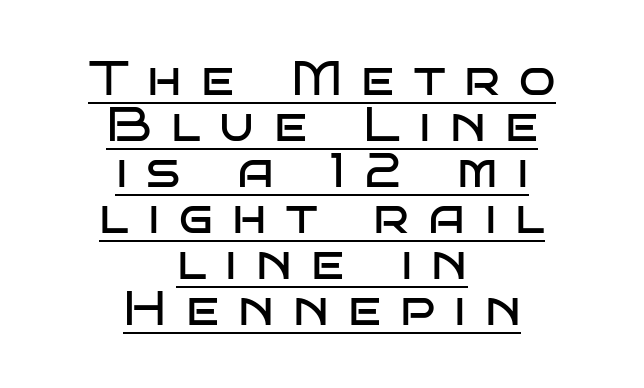
The image shows 48 px regular-weight, wide sans-serif type, upright; set centered, tight line spacing (0.96x), unusually wide letter spacing (+0.4 em), underlined; low stroke contrast and a large x-height.
